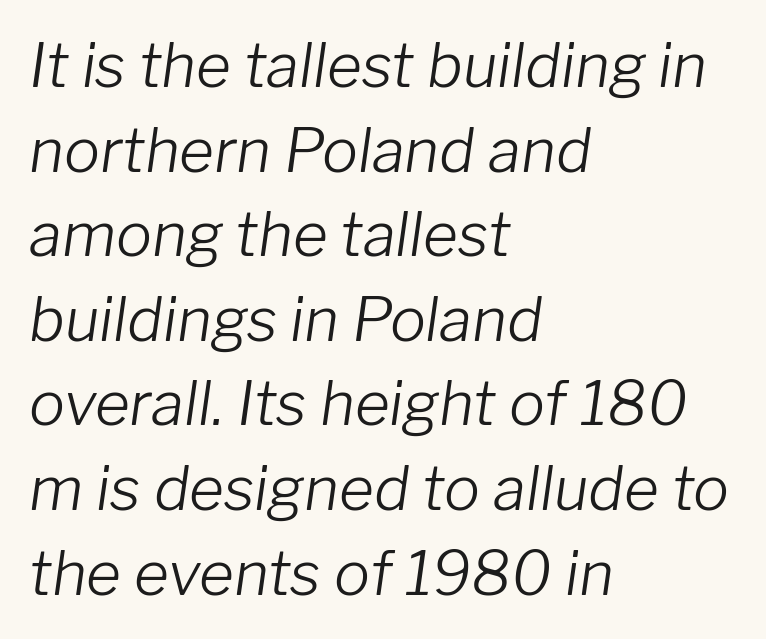
{"italic": "yes", "lean": "right", "slant_degrees": 8, "bold": "no", "weight": "light", "width": "normal", "stroke_contrast": "low", "x_height": "medium", "monospaced": "no", "underline": "no", "align": "left", "line_spacing": "normal", "line_spacing_ratio": 1.41, "letter_spacing": "normal", "letter_spacing_em": 0.0, "glyph_px": 60}
